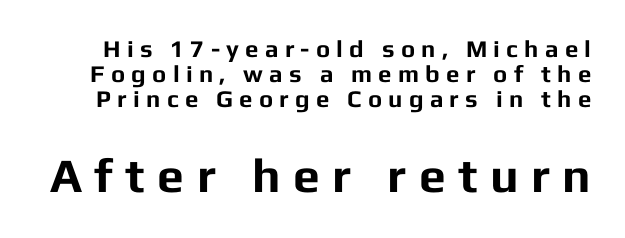
The image shows 48 px bold sans-serif type, upright; set tight line spacing (1.04x), unusually wide letter spacing (+0.26 em), not underlined; the second (bottom) block is 2.0x larger; low stroke contrast and a medium x-height.
